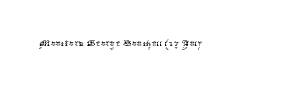
{"italic": "no", "bold": "no", "underline": "no", "letter_spacing": "normal", "letter_spacing_em": 0.0, "glyph_px": 25}
